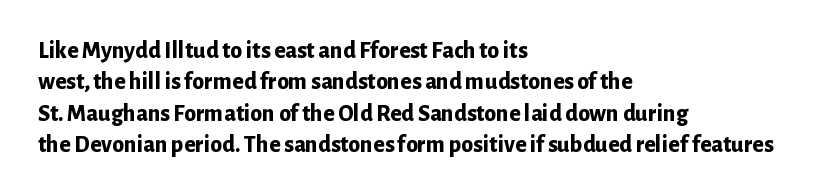
Caption: standard tracking, unaltered. In CSS terms this would be text-align: left. Unlike italic type, these characters show no tilt at all. A dark, heavy texture on the line: the type is bold.
